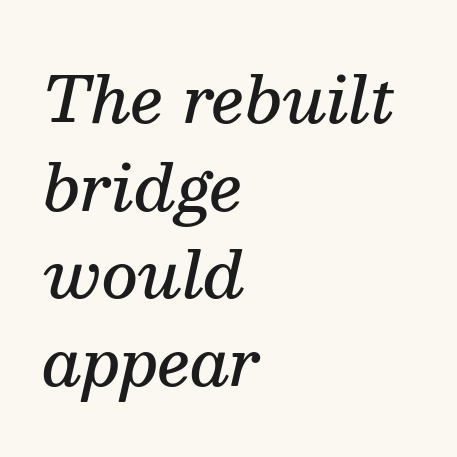
{"serif": "yes", "italic": "yes", "lean": "right", "slant_degrees": 13, "bold": "semi", "weight": "semibold", "width": "normal", "stroke_contrast": "medium", "x_height": "medium", "monospaced": "no", "underline": "no", "align": "left", "line_spacing": "normal", "line_spacing_ratio": 1.39, "letter_spacing": "normal", "letter_spacing_em": 0.0, "glyph_px": 63}
